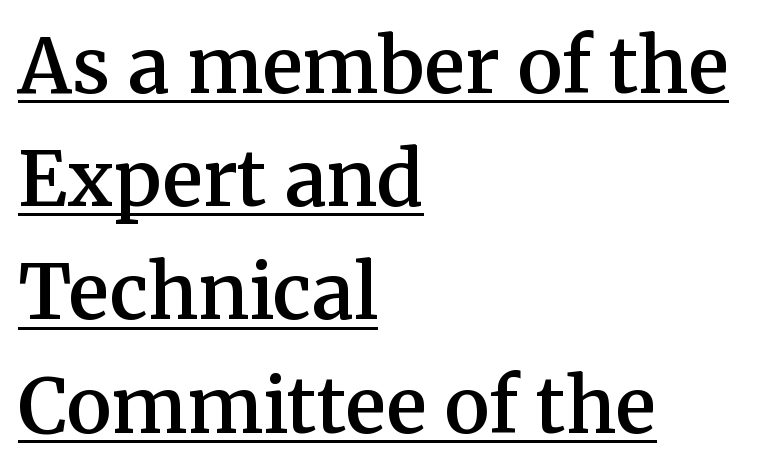
Q: Is the text bold? A: Semi-bold.
Q: Is the text italic (slanted)? A: No, it is upright.
Q: Is the typeface a serif or a sans-serif typeface? A: Serif.
Q: Is the text underlined? A: Yes.
Q: How is the paragraph aligned? A: Left-aligned.
Q: Is the spacing between letters normal or unusually wide? A: Normal.
Q: Is the spacing between lines tight, normal or loose? A: Normal.
Q: Width (condensed, normal, or wide)? A: Normal.
Q: Stroke contrast? A: Medium.
Q: x-height? A: Medium.
Q: Monospaced? A: No.
